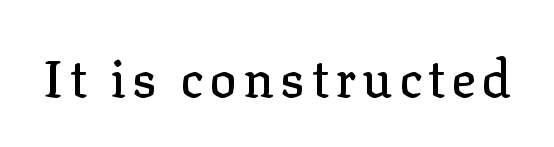
Examine the stroke ends and you'll spot serifs. The lettering stays uniformly vertical, giving the passage a roman look. Note the varied advance widths — an 'i' is clearly narrower than an 'm'. A bare baseline throughout the passage.
